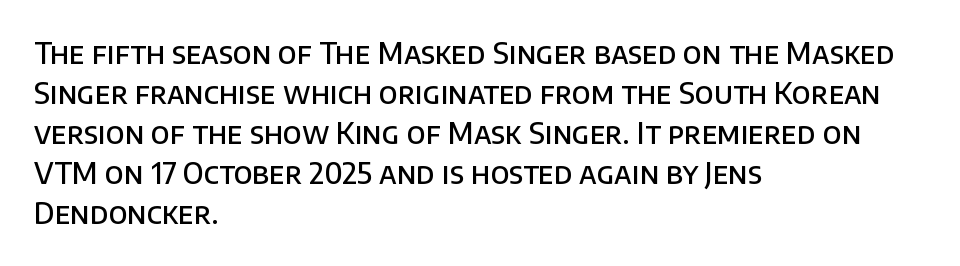
The image shows 29 px semibold sans-serif type, upright; set left-aligned, normal line spacing (1.38x), normal letter spacing, not underlined; low stroke contrast and a large x-height.
